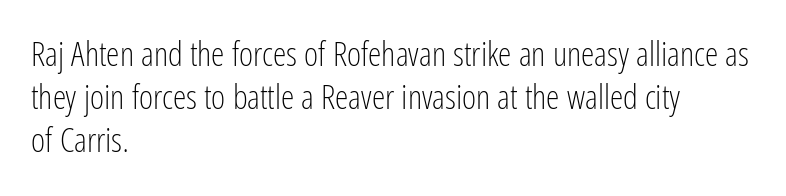
The image shows 34 px light, condensed sans-serif type, upright; set left-aligned, normal line spacing (1.27x), normal letter spacing, not underlined; low stroke contrast and a medium x-height.
